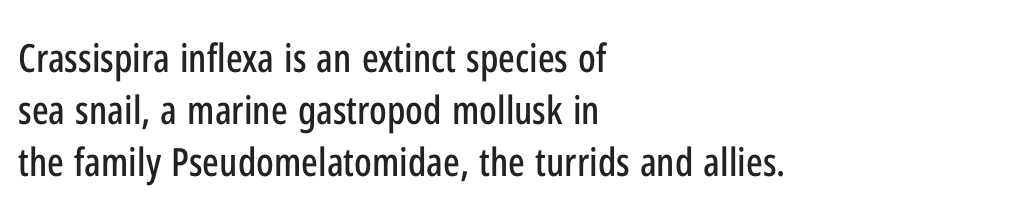
{"serif": "no", "italic": "no", "width": "condensed", "stroke_contrast": "low", "x_height": "medium", "monospaced": "no", "underline": "no", "align": "left", "line_spacing": "normal", "line_spacing_ratio": 1.33, "letter_spacing": "normal", "letter_spacing_em": 0.0, "glyph_px": 39}
